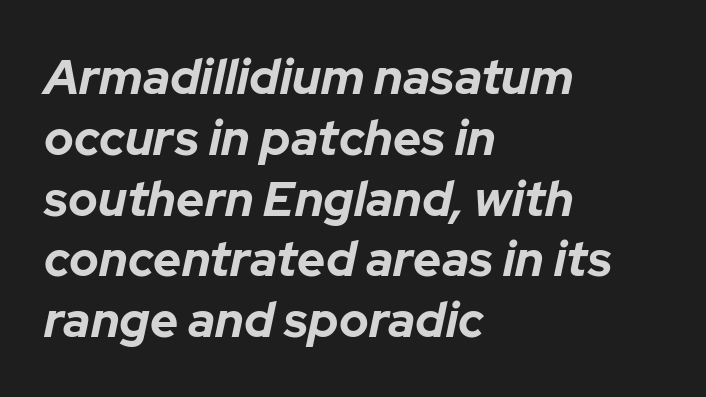
{"italic": "yes", "lean": "right", "slant_degrees": 12, "bold": "yes", "weight": "bold", "width": "normal", "stroke_contrast": "low", "x_height": "medium", "monospaced": "no", "underline": "no", "align": "left", "line_spacing_ratio": 1.24, "letter_spacing": "normal", "letter_spacing_em": 0.0, "glyph_px": 49}
